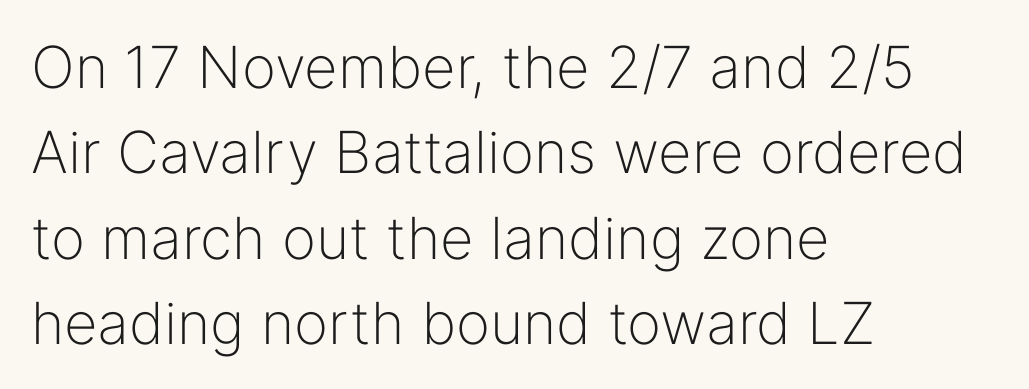
The image shows 58 px light sans-serif type, upright; set left-aligned, normal line spacing (1.47x), normal letter spacing, not underlined; low stroke contrast and a medium x-height.
